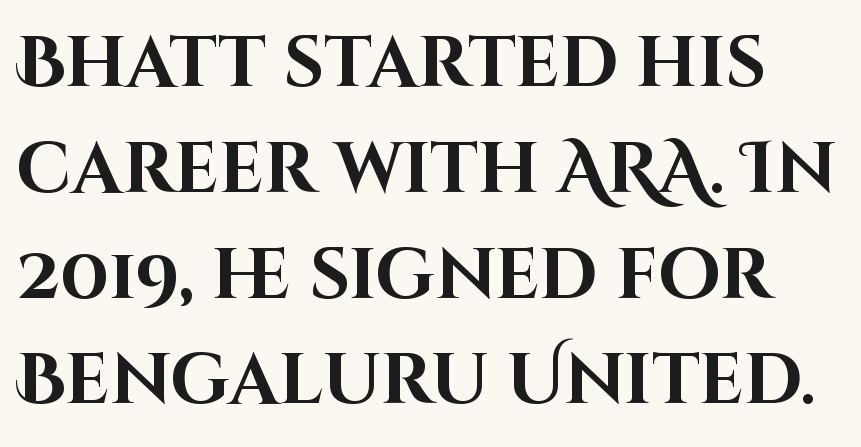
{"serif": "no", "italic": "no", "bold": "yes", "weight": "bold", "width": "normal", "stroke_contrast": "high", "x_height": "large", "monospaced": "no", "underline": "no", "line_spacing": "normal", "line_spacing_ratio": 1.49, "letter_spacing": "normal", "letter_spacing_em": 0.0, "glyph_px": 71}
